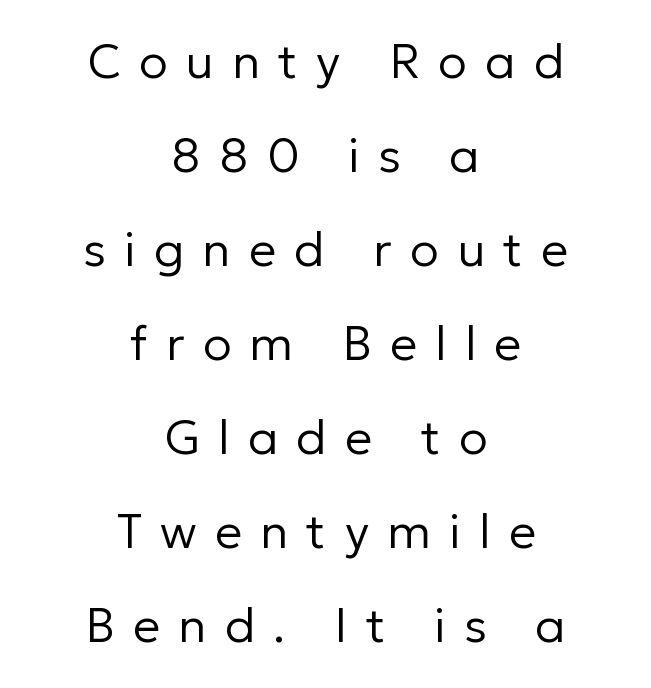
Does the lettering tilt? It doesn't — this is upright. The letters carry no serifs — their stems end cleanly without finishing strokes. Regarding leading, the lines here are spaced well apart. Ink coverage per letter is moderate at most. In terms of letterspacing, this is a distinctly airy, spread setting. Casual observation: everything's sitting right in the middle.
